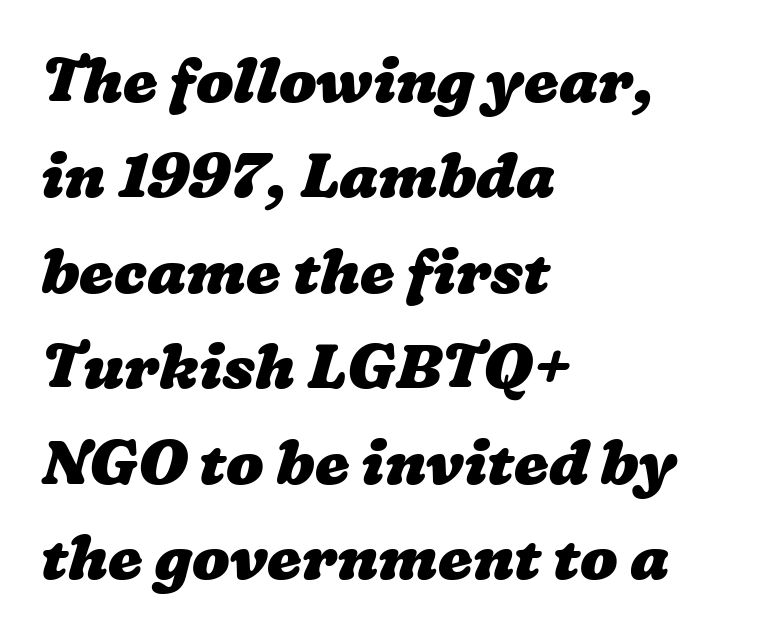
The image shows 62 px heavy, wide type; set left-aligned, normal line spacing (1.54x), normal letter spacing, not underlined; low stroke contrast and a medium x-height.
